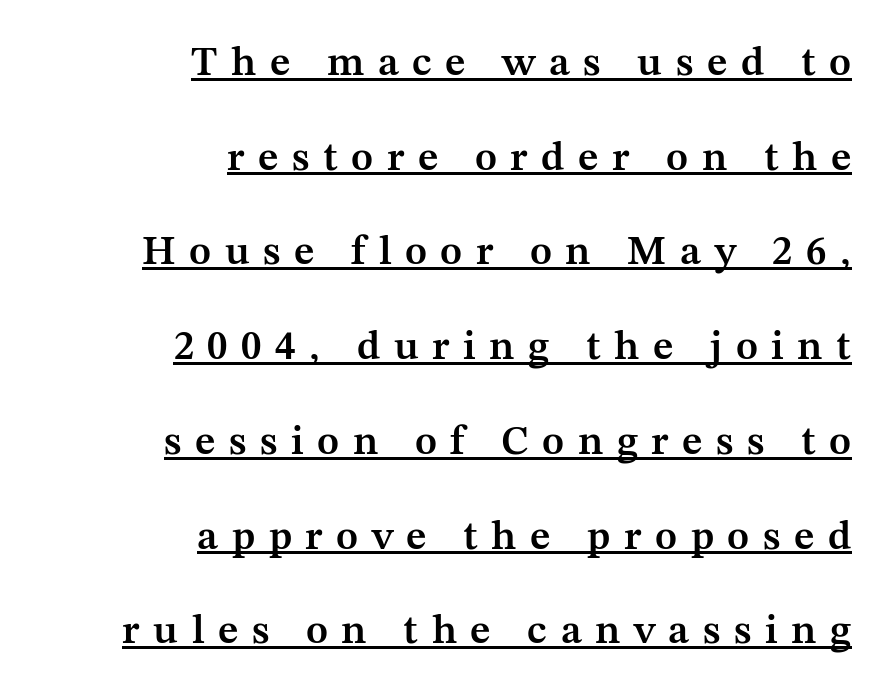
Tracking value appears strongly positive — letters spread wide. Italic? Not at all — the glyphs are vertical. Does the type have serifs? Yes, each stem ends in a small foot. A fair bit of extra ink — the face is semibold, not bold.
